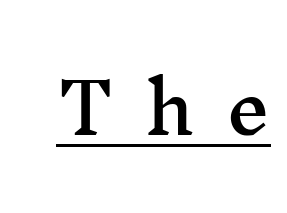
Q: Is the text italic (slanted)? A: No, it is upright.
Q: Is the typeface a serif or a sans-serif typeface? A: Serif.
Q: Is the text underlined? A: Yes.
Q: Is the spacing between letters normal or unusually wide? A: Unusually wide.
Q: Width (condensed, normal, or wide)? A: Wide.
Q: Stroke contrast? A: Medium.
Q: x-height? A: Medium.
Q: Monospaced? A: No.
